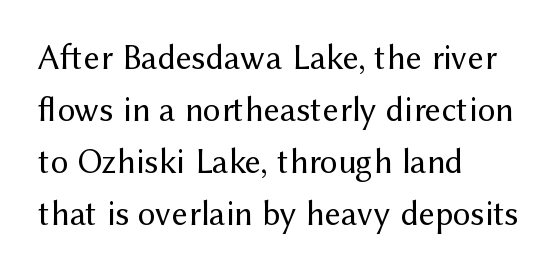
{"serif": "no", "italic": "no", "bold": "no", "weight": "regular", "width": "normal", "stroke_contrast": "medium", "x_height": "medium", "monospaced": "no", "underline": "no", "align": "left", "line_spacing": "normal", "line_spacing_ratio": 1.49, "letter_spacing": "normal", "letter_spacing_em": 0.0, "glyph_px": 35}
